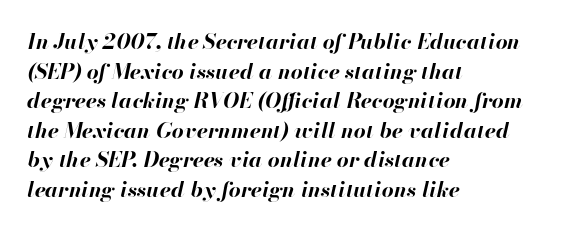
Q: Is the text bold? A: Yes.
Q: Is the text italic (slanted)? A: Yes, it leans right by about 13 degrees.
Q: Is the text underlined? A: No.
Q: How is the paragraph aligned? A: Left-aligned.
Q: Is the spacing between letters normal or unusually wide? A: Normal.
Q: Is the spacing between lines tight, normal or loose? A: Normal.
